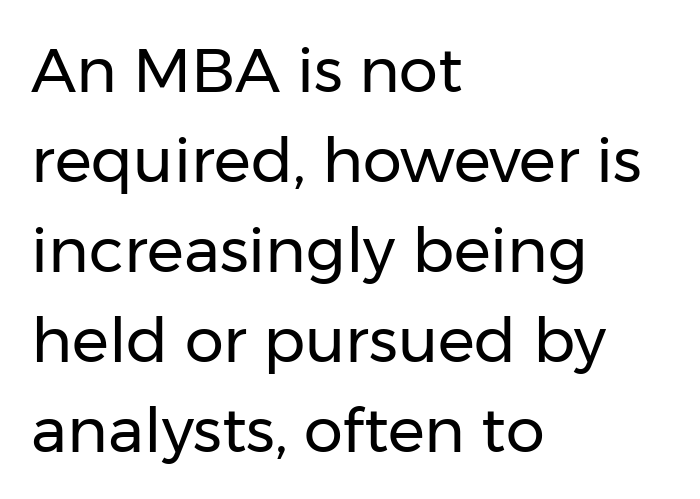
Each word holds together tightly as a unit, with standard inter-letter gaps. Each letter's strokes conclude bluntly, with no projecting serifs. The cut favours lightness, reaching ordinary text weight at its darkest. Do the characters align in a grid? No, the font is proportional.
